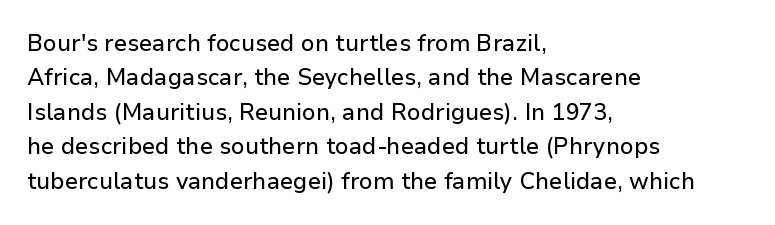
The image shows 23 px text type, upright; set left-aligned, normal line spacing (1.5x), normal letter spacing, not underlined.
